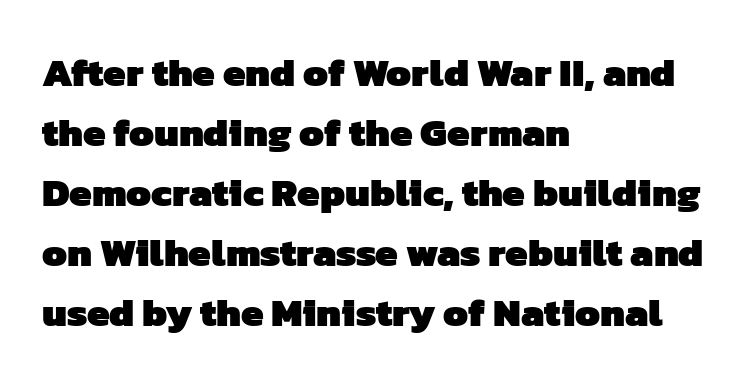
The face used here has the dense, thick strokes of a bold. This sample uses a sans-serif face. Left-aligned paragraph, ragged on the right. The passage shown stacks its lines at a standard gap. The type is set solid horizontally, with unmodified tracking.
